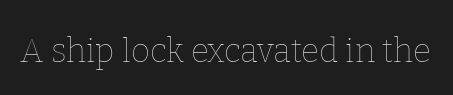
The image shows 33 px thin type, upright; set normal letter spacing, not underlined; low stroke contrast and a medium x-height.
